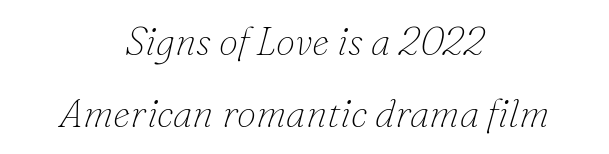
The image shows 39 px thin serif type, italic (leaning right); set centered, line spacing 1.85x, normal letter spacing, not underlined; low stroke contrast and a small x-height.
